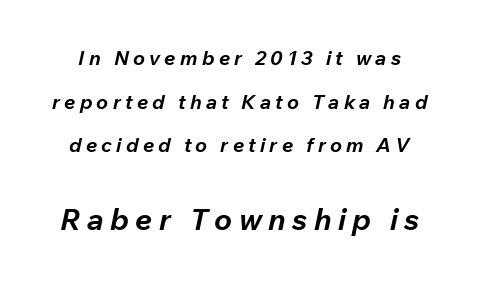
{"italic": "yes", "lean": "right", "slant_degrees": 12, "bold": "yes", "weight": "bold", "width": "normal", "stroke_contrast": "low", "x_height": "medium", "monospaced": "no", "underline": "no", "line_spacing": "loose", "line_spacing_ratio": 2.18, "letter_spacing": "wide", "letter_spacing_em": 0.21, "larger_block": "second", "size_ratio": 1.5, "glyph_px": 30}
